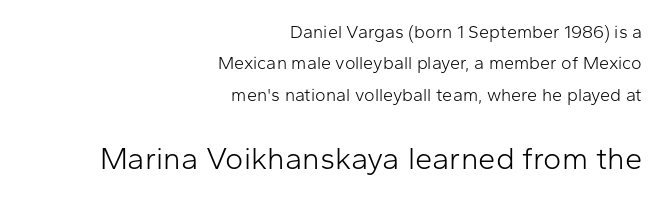
Q: Is the text bold? A: No.
Q: Is the text italic (slanted)? A: No, it is upright.
Q: Is the typeface a serif or a sans-serif typeface? A: Sans-serif.
Q: Is the text underlined? A: No.
Q: How is the paragraph aligned? A: Right-aligned.
Q: Is the spacing between letters normal or unusually wide? A: Normal.
Q: Which block of text is set in a larger size, the first (top) or the second (bottom)? A: The second (bottom) one.
Q: Width (condensed, normal, or wide)? A: Normal.
Q: Stroke contrast? A: Low.
Q: x-height? A: Medium.
Q: Monospaced? A: No.
